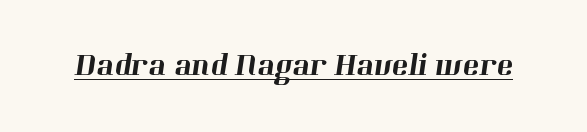
The image shows 32 px serif type; set normal letter spacing, underlined; high stroke contrast and a medium x-height.
